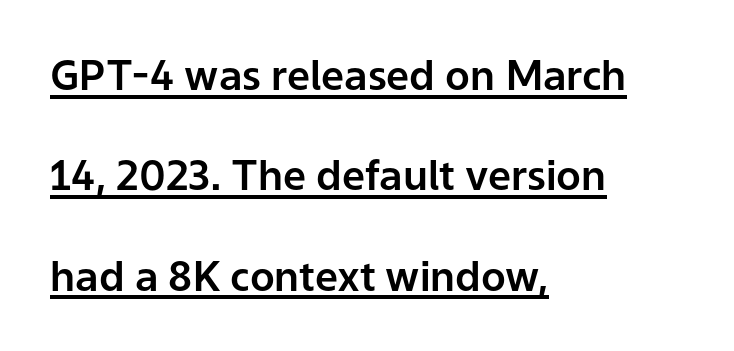
Q: Is the text italic (slanted)? A: No, it is upright.
Q: Is the typeface a serif or a sans-serif typeface? A: Sans-serif.
Q: Is the text underlined? A: Yes.
Q: How is the paragraph aligned? A: Left-aligned.
Q: Is the spacing between letters normal or unusually wide? A: Normal.
Q: Is the spacing between lines tight, normal or loose? A: Loose.
Q: Width (condensed, normal, or wide)? A: Normal.
Q: Stroke contrast? A: Low.
Q: x-height? A: Medium.
Q: Monospaced? A: No.
